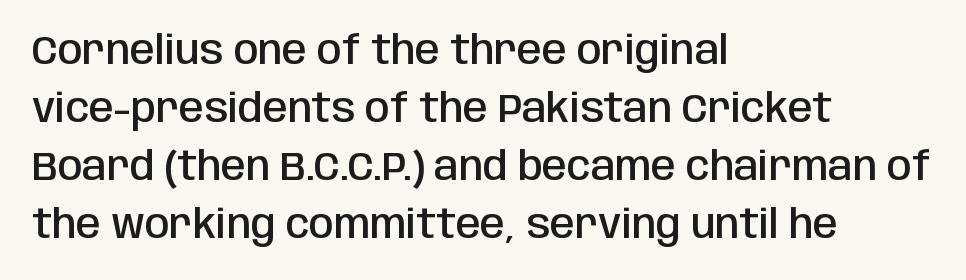
{"serif": "no", "italic": "no", "bold": "semi", "weight": "semibold", "width": "condensed", "stroke_contrast": "low", "x_height": "large", "monospaced": "no", "underline": "no", "align": "left", "line_spacing": "normal", "line_spacing_ratio": 1.45, "letter_spacing": "normal", "letter_spacing_em": 0.0, "glyph_px": 40}
